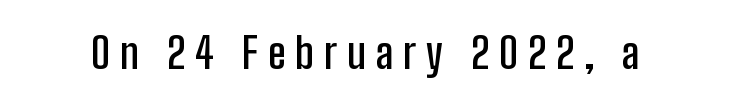
Look at the tracking — it's clearly loosened, letters drifting apart. Each glyph is drawn with semibold strokes, heavier than normal yet not fully bold. Upright lettering throughout. Lines of text with bare space underneath. The designer went with a sans here, leaving each stem footless. Spacing verdict: proportional, widths tailored to each character.
